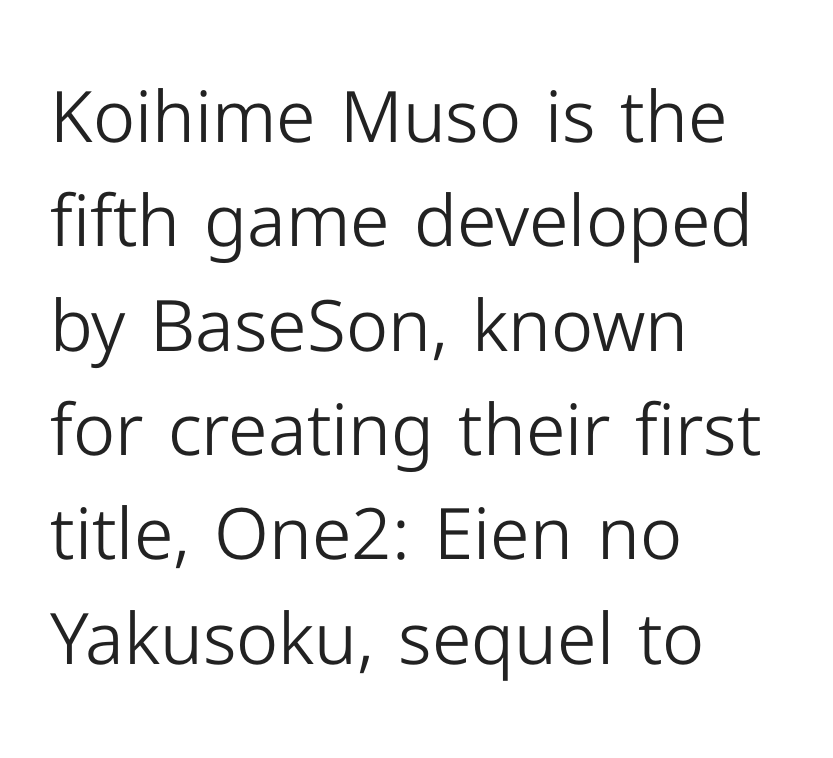
{"serif": "no", "italic": "no", "bold": "no", "weight": "light", "width": "normal", "stroke_contrast": "low", "x_height": "medium", "monospaced": "no", "underline": "no", "align": "left", "line_spacing": "normal", "line_spacing_ratio": 1.47, "letter_spacing": "normal", "letter_spacing_em": 0.0, "glyph_px": 71}
